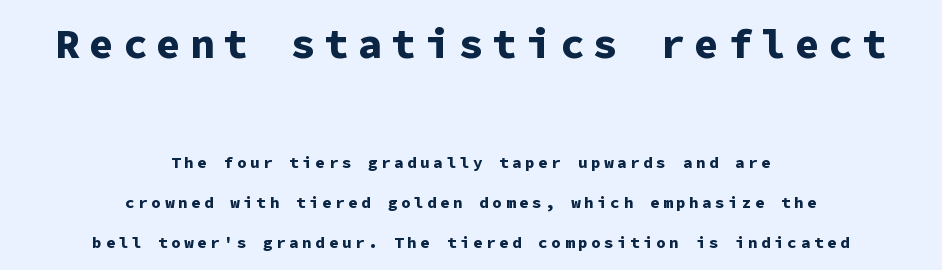
The image shows 41 px bold sans-serif type, upright, monospaced; set centered, loose line spacing (2.49x), unusually wide letter spacing (+0.22 em), not underlined; the first (top) block is 2.56x larger; low stroke contrast and a medium x-height.
